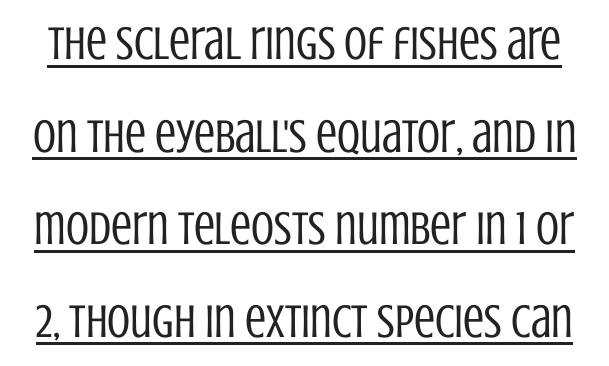
The designer went with a sans here, leaving each stem footless. Stems and bowls with no extra thickness — not bold. Do the letters lean? They stand straight. Note the varied advance widths — an 'i' is clearly narrower than an 'm'.
